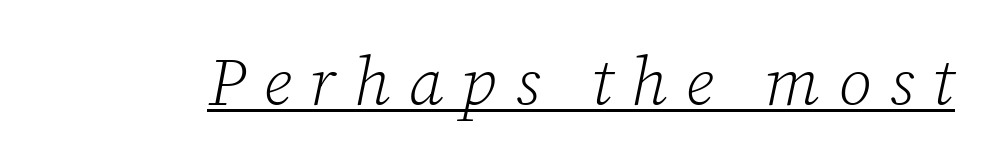
Old-style or modern, the face here clearly has serifs. Spacing verdict: proportional, widths tailored to each character. The face used here appears with an underline applied. This reads as an unemphasized weight, regular at the heaviest. The passage shown has open, widely tracked lettering throughout. The typography opts for an oblique posture over an upright one.
